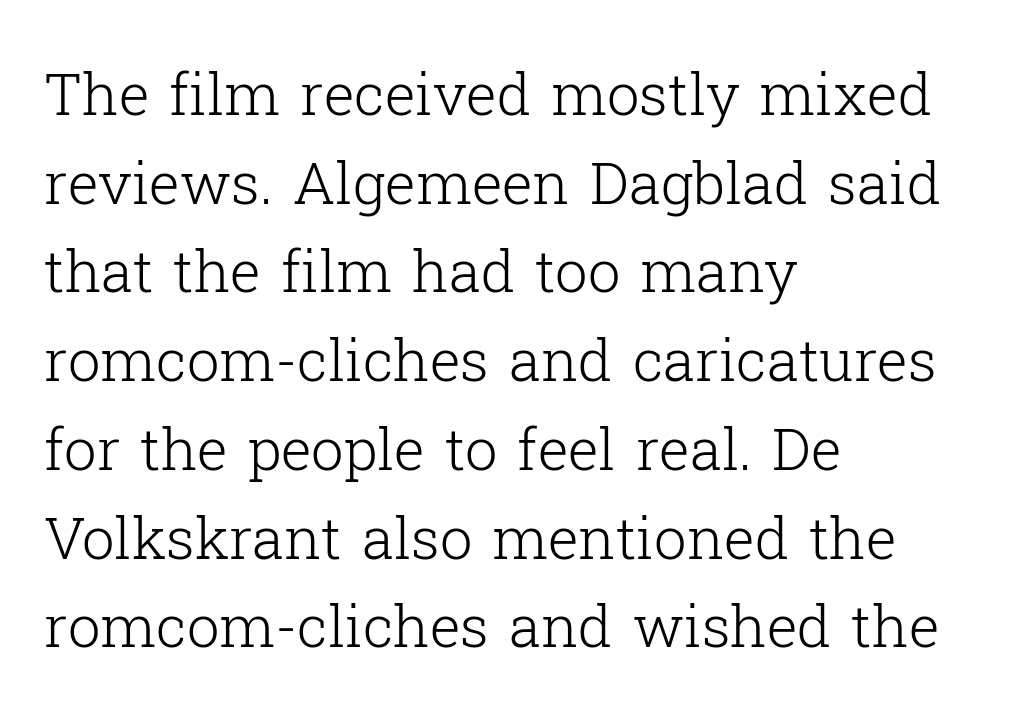
Stem width sits at or under what a default text font uses. A serif font was chosen for this passage. In CSS terms this would be text-align: left. Each new line begins a customary step beneath the previous one.
